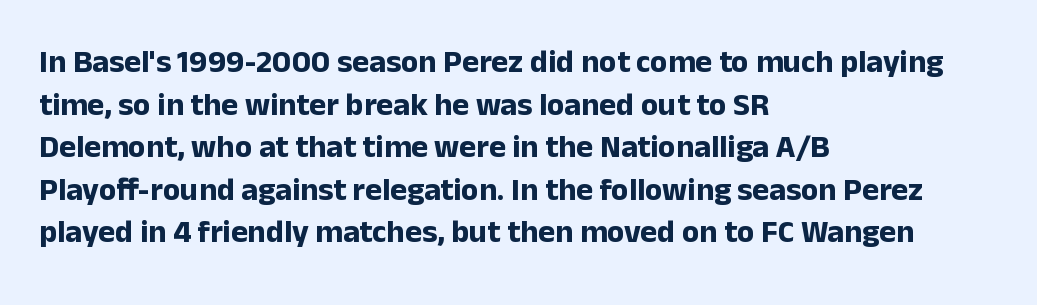
{"serif": "no", "italic": "no", "bold": "yes", "weight": "bold", "width": "normal", "stroke_contrast": "low", "x_height": "medium", "monospaced": "no", "underline": "no", "align": "left", "line_spacing": "normal", "line_spacing_ratio": 1.33, "letter_spacing": "normal", "letter_spacing_em": 0.0, "glyph_px": 32}
